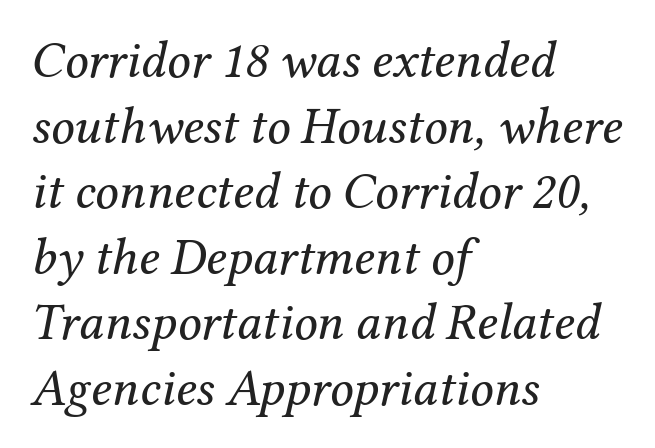
Q: Is the text bold? A: No.
Q: Is the text italic (slanted)? A: Yes, it leans right by about 12 degrees.
Q: Is the typeface a serif or a sans-serif typeface? A: Serif.
Q: Is the text underlined? A: No.
Q: How is the paragraph aligned? A: Left-aligned.
Q: Is the spacing between letters normal or unusually wide? A: Normal.
Q: Is the spacing between lines tight, normal or loose? A: Normal.
Q: Width (condensed, normal, or wide)? A: Normal.
Q: Stroke contrast? A: Medium.
Q: x-height? A: Medium.
Q: Monospaced? A: No.
